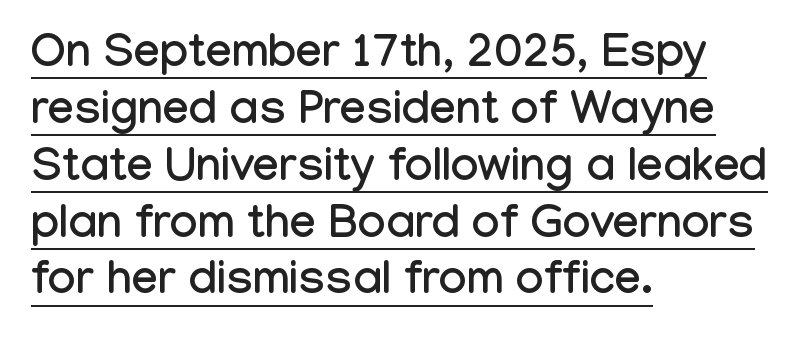
{"serif": "no", "italic": "no", "width": "condensed", "stroke_contrast": "low", "x_height": "medium", "monospaced": "no", "underline": "yes", "align": "left", "line_spacing_ratio": 1.21, "letter_spacing": "normal", "letter_spacing_em": 0.0, "glyph_px": 47}
